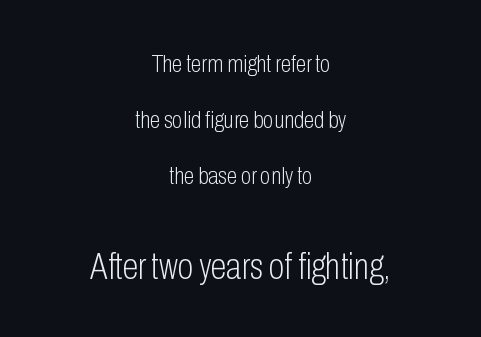
{"serif": "no", "italic": "no", "bold": "no", "weight": "light", "width": "condensed", "stroke_contrast": "low", "x_height": "medium", "monospaced": "no", "underline": "no", "align": "center", "line_spacing": "loose", "line_spacing_ratio": 2.33, "letter_spacing": "normal", "letter_spacing_em": 0.0, "larger_block": "second", "size_ratio": 1.5, "glyph_px": 36}
